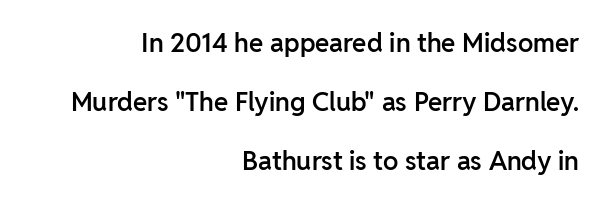
You can tell it's not italic because the verticals are truly vertical. The rag falls on the left side of this text block. Vertically, the passage feels expansive, rows floating well apart. This is moderately heavy type, rendered in semibold. The baseline area is clear. This rendering leaves character spacing at its baseline value.
